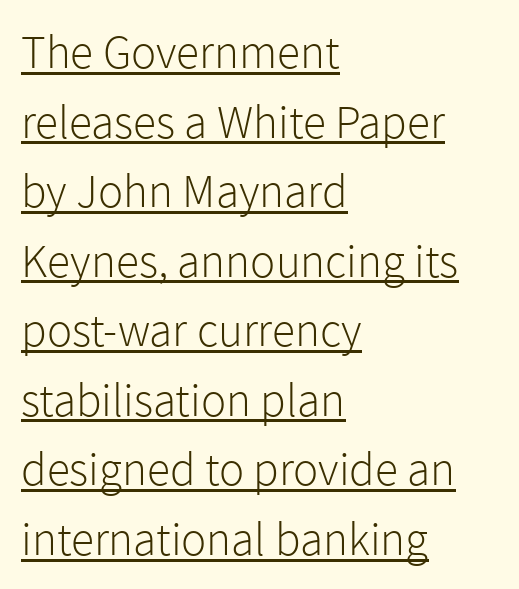
{"serif": "no", "italic": "no", "bold": "no", "weight": "light", "width": "normal", "x_height": "medium", "monospaced": "no", "underline": "yes", "align": "left", "line_spacing": "normal", "line_spacing_ratio": 1.48, "letter_spacing": "normal", "letter_spacing_em": 0.0, "glyph_px": 47}
